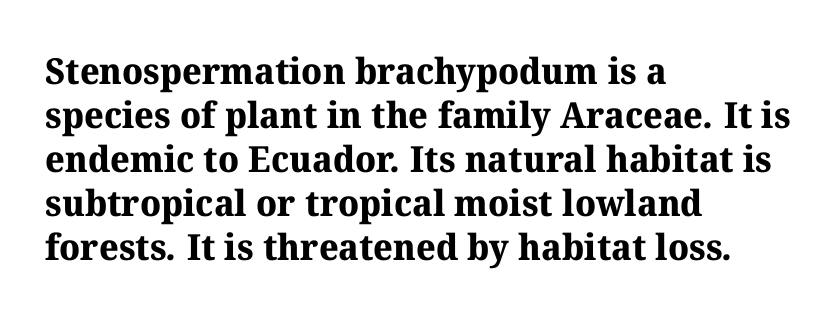
Q: Is the text bold? A: Yes.
Q: Is the typeface a serif or a sans-serif typeface? A: Serif.
Q: Is the text underlined? A: No.
Q: How is the paragraph aligned? A: Left-aligned.
Q: Is the spacing between letters normal or unusually wide? A: Normal.
Q: Width (condensed, normal, or wide)? A: Normal.
Q: Stroke contrast? A: Medium.
Q: x-height? A: Medium.
Q: Monospaced? A: No.
